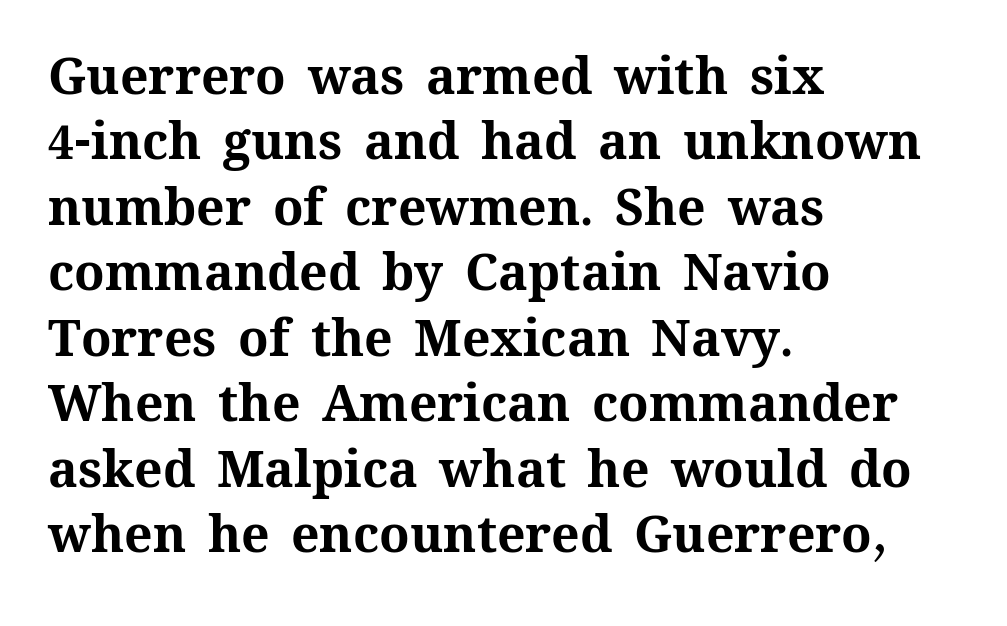
Q: Is the text bold? A: Yes.
Q: Is the text italic (slanted)? A: No, it is upright.
Q: Is the text underlined? A: No.
Q: How is the paragraph aligned? A: Left-aligned.
Q: Is the spacing between letters normal or unusually wide? A: Normal.
Q: Is the spacing between lines tight, normal or loose? A: Normal.
Q: Width (condensed, normal, or wide)? A: Normal.
Q: Stroke contrast? A: Medium.
Q: x-height? A: Medium.
Q: Monospaced? A: No.
